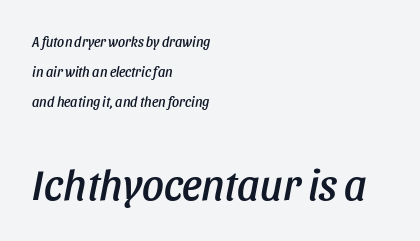
Underlining? Definitely not there. Compare the two chunks: the lower has the greater cap height. The letters advance in unequal steps, a hallmark of proportional type. Summary of vertical rhythm: relaxed, with wide interline spacing.
